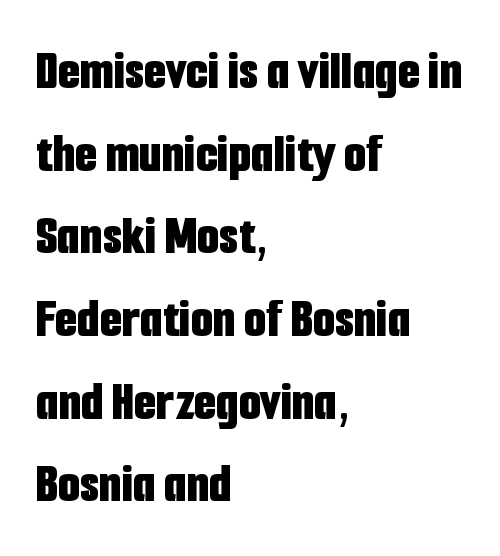
The image shows 57 px bold, condensed sans-serif type, upright; set left-aligned, normal line spacing (1.45x), normal letter spacing, not underlined; low stroke contrast and a medium x-height.
